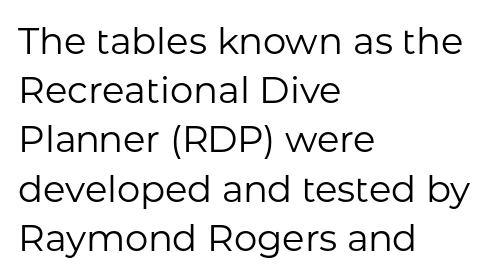
Q: Is the text bold? A: No.
Q: Is the text italic (slanted)? A: No, it is upright.
Q: Is the typeface a serif or a sans-serif typeface? A: Sans-serif.
Q: Is the text underlined? A: No.
Q: How is the paragraph aligned? A: Left-aligned.
Q: Is the spacing between letters normal or unusually wide? A: Normal.
Q: Is the spacing between lines tight, normal or loose? A: Normal.
Q: Width (condensed, normal, or wide)? A: Normal.
Q: Stroke contrast? A: Low.
Q: x-height? A: Medium.
Q: Monospaced? A: No.
